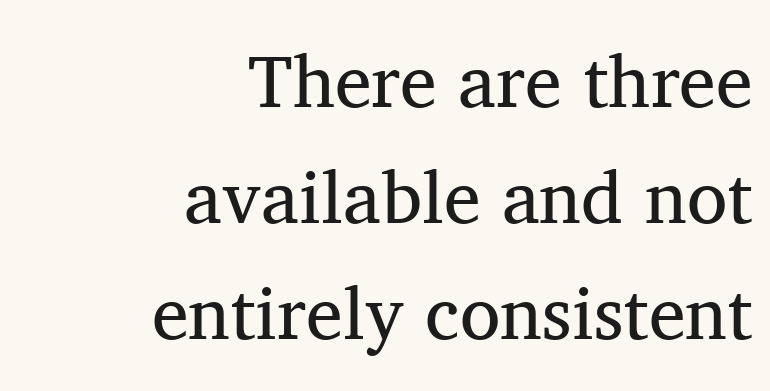
The image shows 74 px regular-weight serif type, upright; set right-aligned, normal line spacing (1.57x), normal letter spacing, not underlined; medium stroke contrast and a medium x-height.
